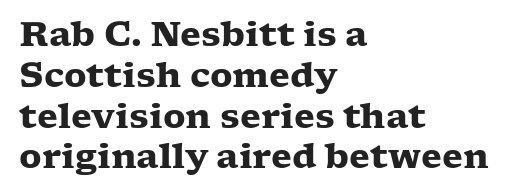
The image shows 34 px heavy, wide serif type, upright; set left-aligned, line spacing 1.2x, normal letter spacing, not underlined; low stroke contrast and a medium x-height.
